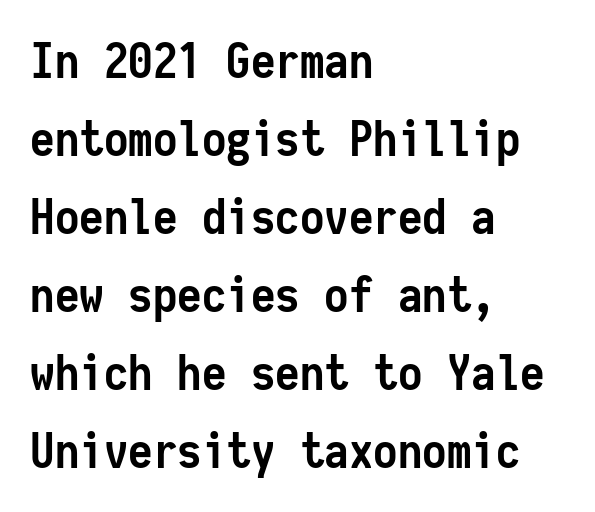
Q: Is the text bold? A: Yes.
Q: Is the text italic (slanted)? A: No, it is upright.
Q: Is the typeface a serif or a sans-serif typeface? A: Sans-serif.
Q: Is the text underlined? A: No.
Q: How is the paragraph aligned? A: Left-aligned.
Q: Is the spacing between letters normal or unusually wide? A: Normal.
Q: Is the spacing between lines tight, normal or loose? A: Normal.
Q: Width (condensed, normal, or wide)? A: Condensed.
Q: Stroke contrast? A: Low.
Q: x-height? A: Medium.
Q: Monospaced? A: Yes.
